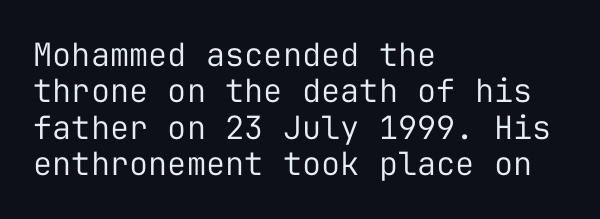
The rendering uses typewriter-style spacing with identical character cells. Leftover space on each line is placed entirely after the last word. Nope, no serifs anywhere on these letters. The font is comparable to plain body text, perhaps lighter. When letters stand straight like this, we call the style roman or upright. The rendering keeps characters at their native spacing.
